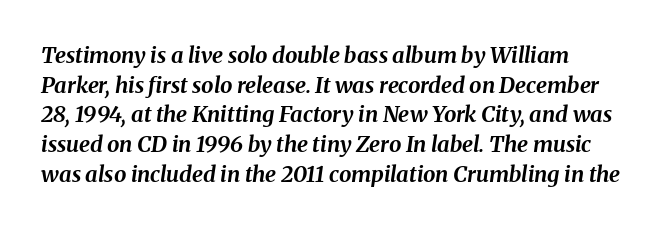
Is the type slanted? Yes — the strokes lean at a clear angle. Just letters on the line, the space beneath them empty. Is there much room between lines? A standard amount, neither cramped nor airy. The line texture is even and compact thanks to regular tracking. Chunky letters — that's bold for sure.
